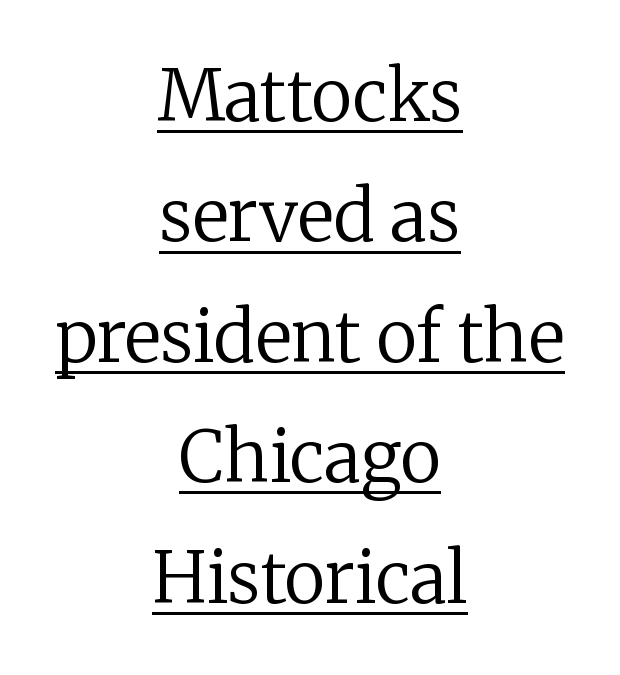
Q: Is the text bold? A: No.
Q: Is the text italic (slanted)? A: No, it is upright.
Q: Is the typeface a serif or a sans-serif typeface? A: Serif.
Q: Is the text underlined? A: Yes.
Q: How is the paragraph aligned? A: Centered.
Q: Is the spacing between letters normal or unusually wide? A: Normal.
Q: Width (condensed, normal, or wide)? A: Normal.
Q: Stroke contrast? A: Low.
Q: x-height? A: Medium.
Q: Monospaced? A: No.
